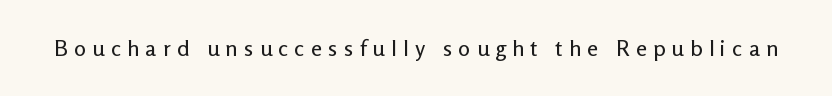
The image shows 22 px text type, upright; set unusually wide letter spacing (+0.29 em), not underlined.
